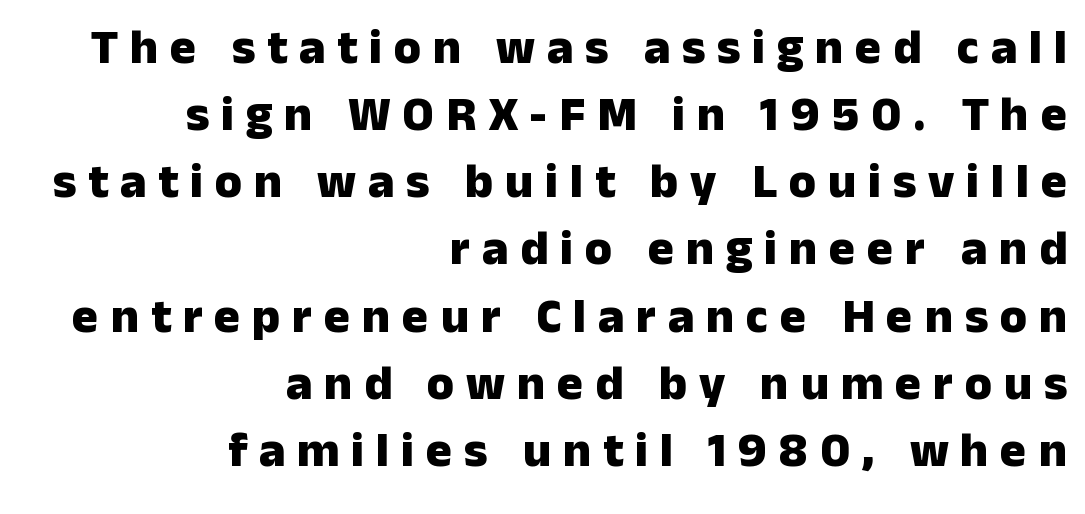
The strip under each line holds only bare page. Where is the straight margin? On the right. A roman cut, with each character standing at attention. Characters follow at a spacing far wider than the type designer built in. On the weight axis this lands at bold, roughly 700.
